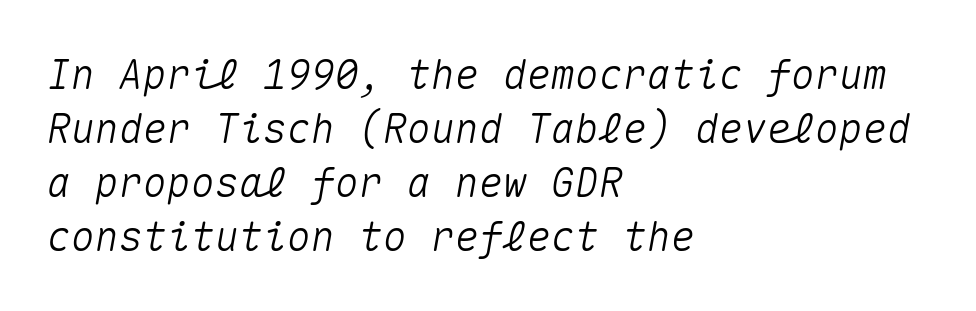
Q: Is the text italic (slanted)? A: Yes, it leans right by about 10 degrees.
Q: Is the text underlined? A: No.
Q: How is the paragraph aligned? A: Left-aligned.
Q: Is the spacing between letters normal or unusually wide? A: Normal.
Q: Is the spacing between lines tight, normal or loose? A: Normal.
Q: Width (condensed, normal, or wide)? A: Normal.
Q: Stroke contrast? A: Medium.
Q: x-height? A: Medium.
Q: Monospaced? A: Yes.
